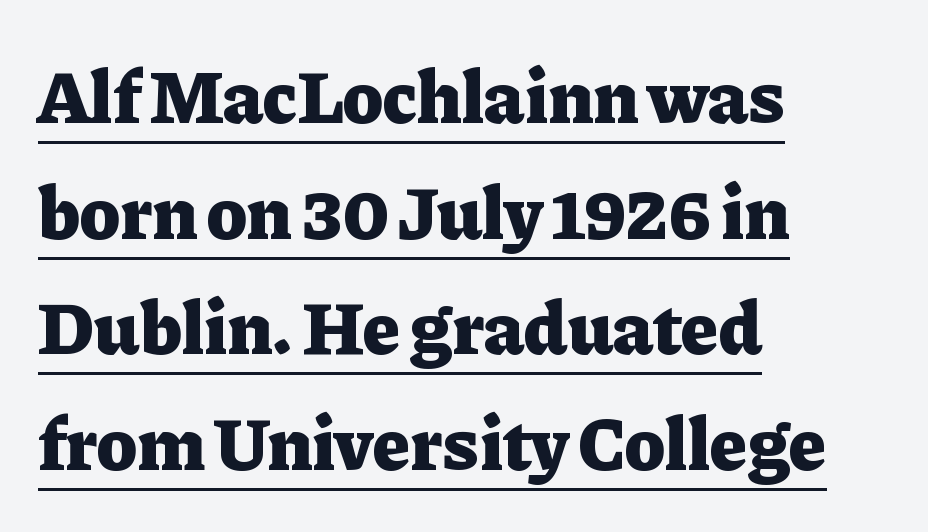
{"serif": "yes", "italic": "no", "bold": "yes", "weight": "heavy", "width": "normal", "stroke_contrast": "low", "x_height": "medium", "monospaced": "no", "underline": "yes", "align": "left", "line_spacing": "normal", "line_spacing_ratio": 1.52, "letter_spacing": "normal", "letter_spacing_em": 0.0, "glyph_px": 76}
